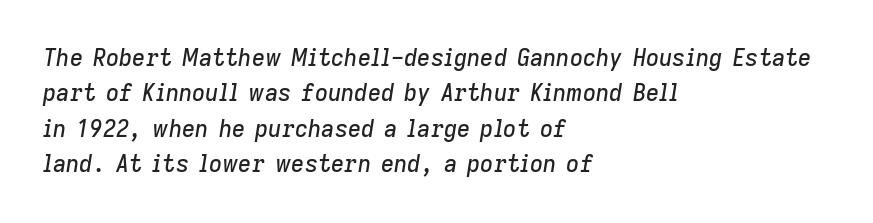
{"italic": "yes", "lean": "right", "slant_degrees": 9, "underline": "no", "align": "left", "line_spacing": "normal", "line_spacing_ratio": 1.54, "letter_spacing": "normal", "letter_spacing_em": 0.0, "glyph_px": 23}
